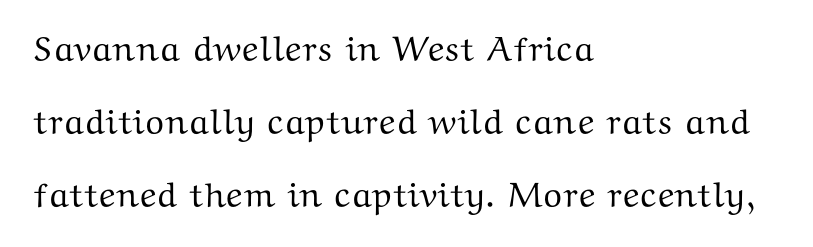
Q: Is the text italic (slanted)? A: No, it is upright.
Q: Is the typeface a serif or a sans-serif typeface? A: Serif.
Q: Is the text underlined? A: No.
Q: How is the paragraph aligned? A: Left-aligned.
Q: Is the spacing between letters normal or unusually wide? A: Normal.
Q: Is the spacing between lines tight, normal or loose? A: Loose.
Q: Width (condensed, normal, or wide)? A: Wide.
Q: Stroke contrast? A: Medium.
Q: x-height? A: Medium.
Q: Monospaced? A: No.
